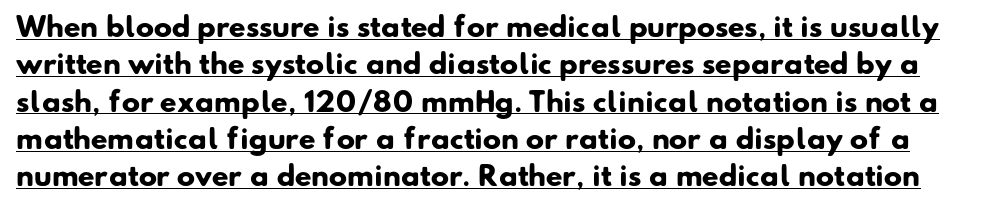
Each new line begins a customary step beneath the previous one. The letters are bold, with thick, heavy strokes. Nobody touched the tracking dial on this one. A continuous stroke trails under the words, as in a hyperlink.
